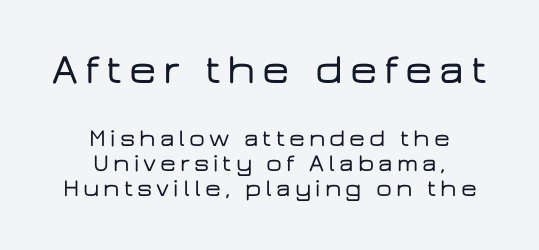
{"serif": "no", "italic": "no", "width": "wide", "stroke_contrast": "low", "x_height": "medium", "monospaced": "no", "underline": "no", "align": "center", "line_spacing": "tight", "line_spacing_ratio": 1.01, "larger_block": "first", "size_ratio": 1.72, "glyph_px": 43}
